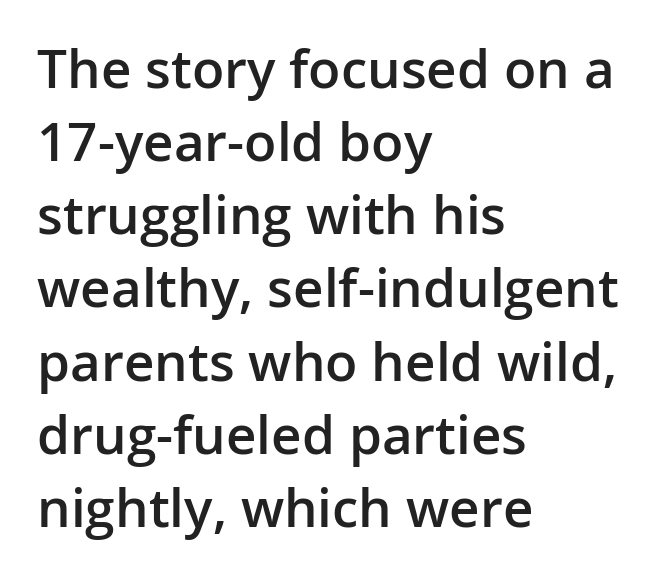
The image shows 53 px semibold sans-serif type, upright; set left-aligned, normal line spacing (1.38x), normal letter spacing, not underlined; low stroke contrast and a medium x-height.
